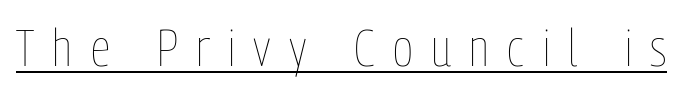
Display-style spreading of the glyphs; the letterfit is very open. A quiet, ordinary-to-light weight characterises the typeface. This rendering features underlined lettering. The font's upright variant was chosen for this text.
